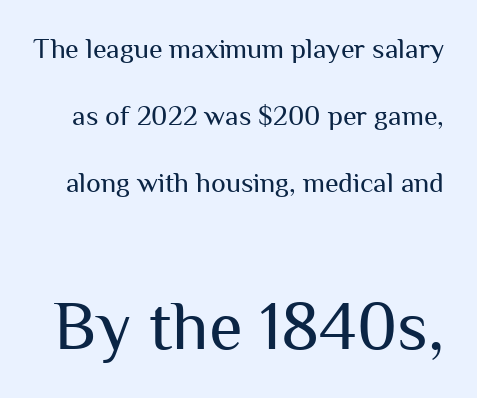
Is this a fixed-width face? No — the glyphs have proportional, varying widths. Students, observe: this is what heavily led, spacious text looks like. Vertical stems look standard width or narrower in stroke. Between these two stacked blocks, the lower one wins on size.
